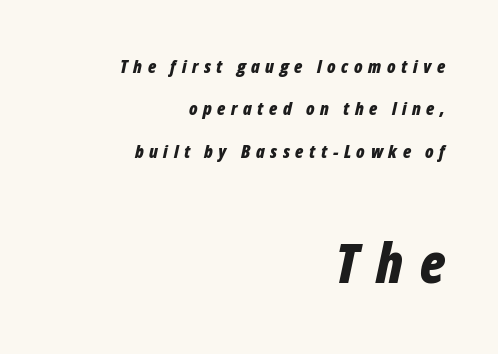
Q: Is the text bold? A: Yes.
Q: Is the text italic (slanted)? A: Yes, it leans right by about 12 degrees.
Q: Is the text underlined? A: No.
Q: How is the paragraph aligned? A: Right-aligned.
Q: Is the spacing between letters normal or unusually wide? A: Unusually wide.
Q: Is the spacing between lines tight, normal or loose? A: Loose.
Q: Which block of text is set in a larger size, the first (top) or the second (bottom)? A: The second (bottom) one.
Q: Width (condensed, normal, or wide)? A: Condensed.
Q: Stroke contrast? A: Low.
Q: x-height? A: Medium.
Q: Monospaced? A: No.
